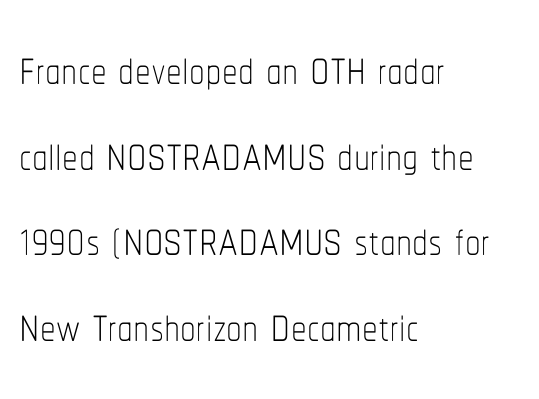
Q: Is the text bold? A: No.
Q: Is the text italic (slanted)? A: No, it is upright.
Q: Is the text underlined? A: No.
Q: How is the paragraph aligned? A: Left-aligned.
Q: Is the spacing between letters normal or unusually wide? A: Normal.
Q: Is the spacing between lines tight, normal or loose? A: Normal.
Q: Width (condensed, normal, or wide)? A: Condensed.
Q: Stroke contrast? A: Low.
Q: x-height? A: Medium.
Q: Monospaced? A: No.
